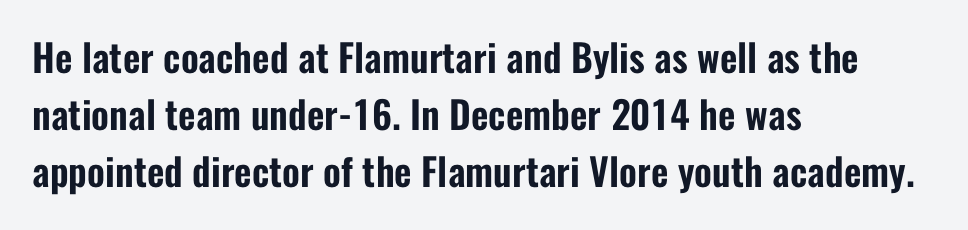
Line spacing here is normal. Nope, no serifs anywhere on these letters. This is roman type, the default non-slanted kind. Lines of text with bare space underneath. Is this a fixed-width face? No — the glyphs have proportional, varying widths. Tracking here is standard; glyphs follow each other at the usual distance.
